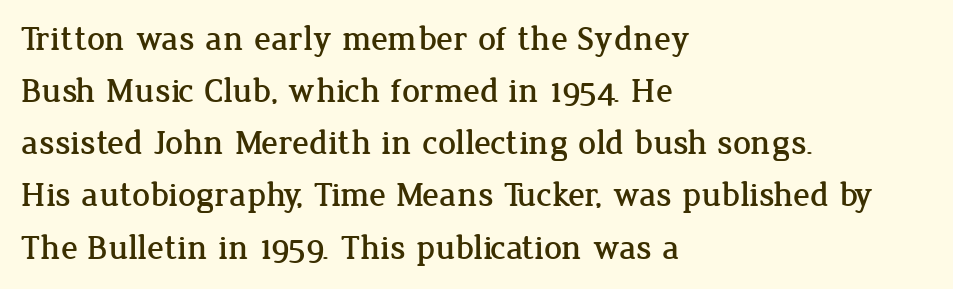
{"serif": "yes", "italic": "no", "width": "normal", "stroke_contrast": "low", "x_height": "medium", "monospaced": "no", "underline": "no", "align": "left", "line_spacing": "normal", "line_spacing_ratio": 1.49, "letter_spacing": "normal", "letter_spacing_em": 0.0, "glyph_px": 35}
